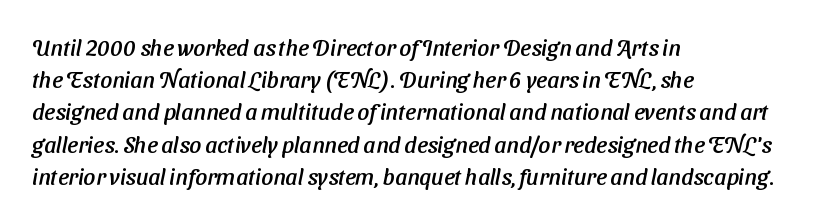
{"underline": "no", "align": "left", "line_spacing": "normal", "line_spacing_ratio": 1.4, "letter_spacing": "normal", "letter_spacing_em": 0.0, "glyph_px": 23}
